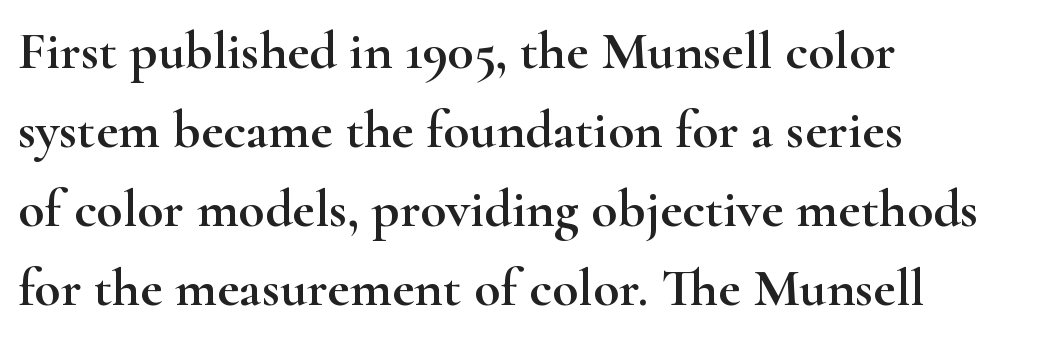
Q: Is the text italic (slanted)? A: No, it is upright.
Q: Is the typeface a serif or a sans-serif typeface? A: Serif.
Q: Is the text underlined? A: No.
Q: How is the paragraph aligned? A: Left-aligned.
Q: Is the spacing between letters normal or unusually wide? A: Normal.
Q: Is the spacing between lines tight, normal or loose? A: Normal.
Q: Width (condensed, normal, or wide)? A: Wide.
Q: Stroke contrast? A: High.
Q: x-height? A: Small.
Q: Monospaced? A: No.
